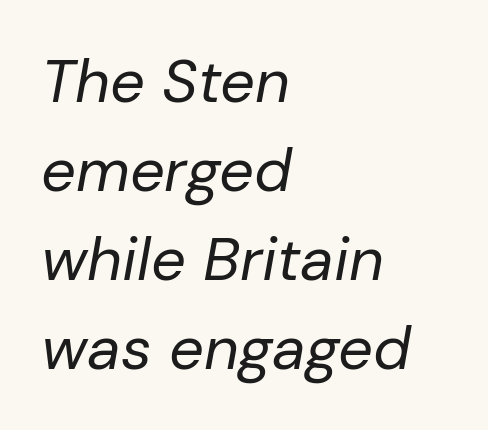
The image shows 61 px regular-weight type, italic (leaning right); set left-aligned, normal line spacing (1.46x), normal letter spacing, not underlined; low stroke contrast and a medium x-height.
